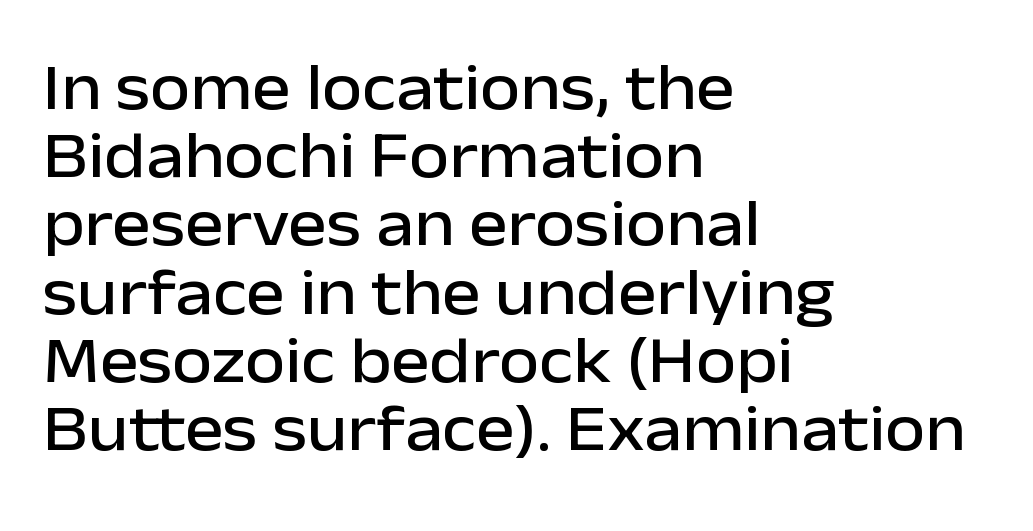
{"serif": "no", "italic": "no", "width": "normal", "stroke_contrast": "low", "x_height": "medium", "monospaced": "no", "underline": "no", "align": "left", "line_spacing": "tight", "line_spacing_ratio": 1.05, "letter_spacing": "normal", "letter_spacing_em": 0.0, "glyph_px": 65}
